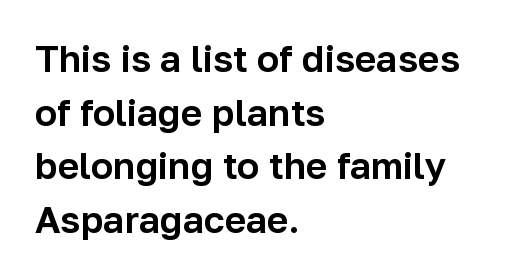
{"serif": "no", "italic": "no", "width": "normal", "stroke_contrast": "low", "x_height": "medium", "monospaced": "no", "underline": "no", "align": "left", "line_spacing": "normal", "line_spacing_ratio": 1.45, "letter_spacing": "normal", "letter_spacing_em": 0.0, "glyph_px": 37}
